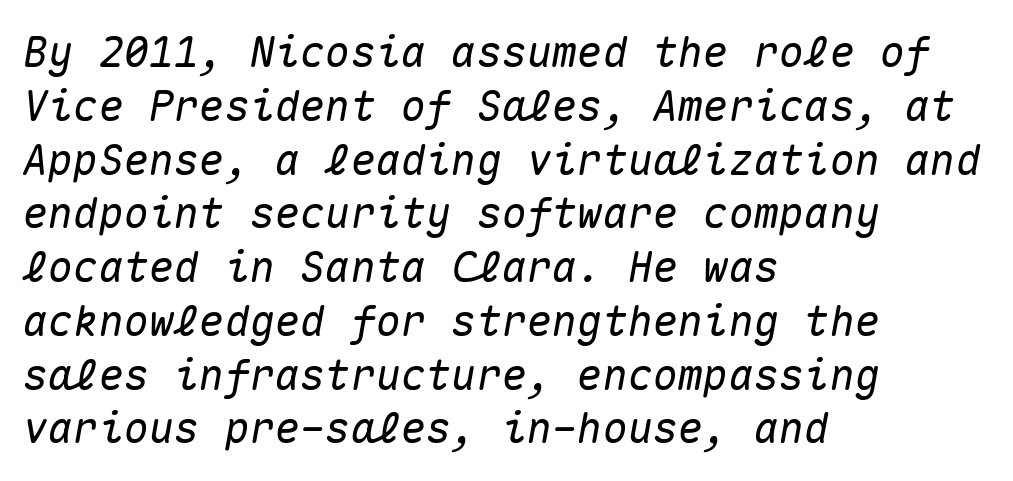
Default kerning and tracking; the words read as compact shapes. The zone under the glyphs is completely vacant. When letters slant like this, we call the style italic. The face used here is monospaced, like something from a code editor. Line beginnings align vertically; line endings do not. Regular leading.
